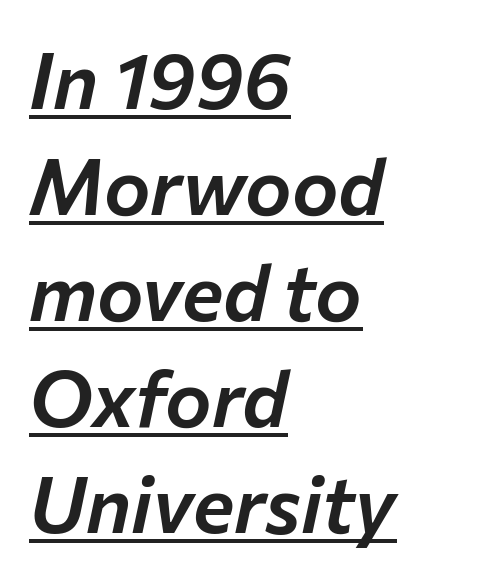
Looks like regular typesetting: each glyph gets only the width it needs. A baseline rule has been typeset under these characters. A typesetter would mark this as italic. Evenly set lines give the paragraph a standard silhouette. This sample is left-justified, so line endings fall wherever the words run out.
